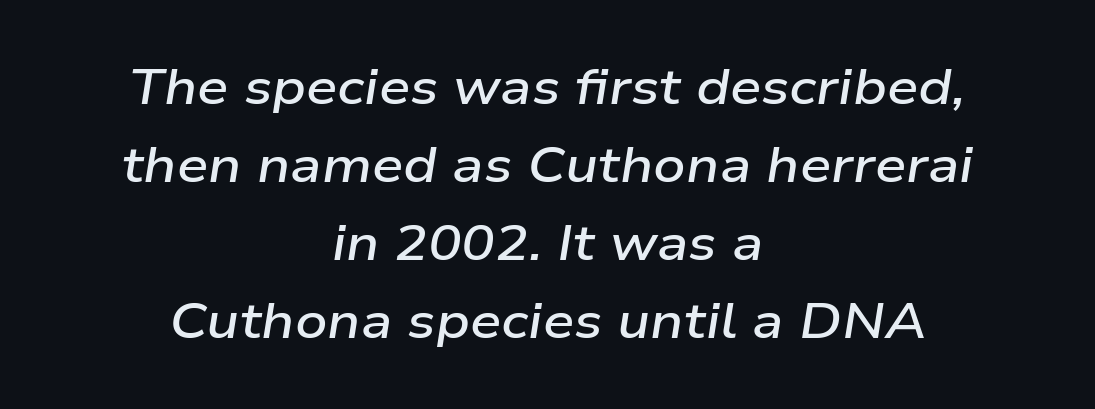
Q: Is the text bold? A: Semi-bold.
Q: Is the text italic (slanted)? A: Yes, it leans right by about 9 degrees.
Q: Is the text underlined? A: No.
Q: How is the paragraph aligned? A: Centered.
Q: Is the spacing between letters normal or unusually wide? A: Normal.
Q: Is the spacing between lines tight, normal or loose? A: Normal.
Q: Width (condensed, normal, or wide)? A: Wide.
Q: Stroke contrast? A: Low.
Q: x-height? A: Medium.
Q: Monospaced? A: No.
